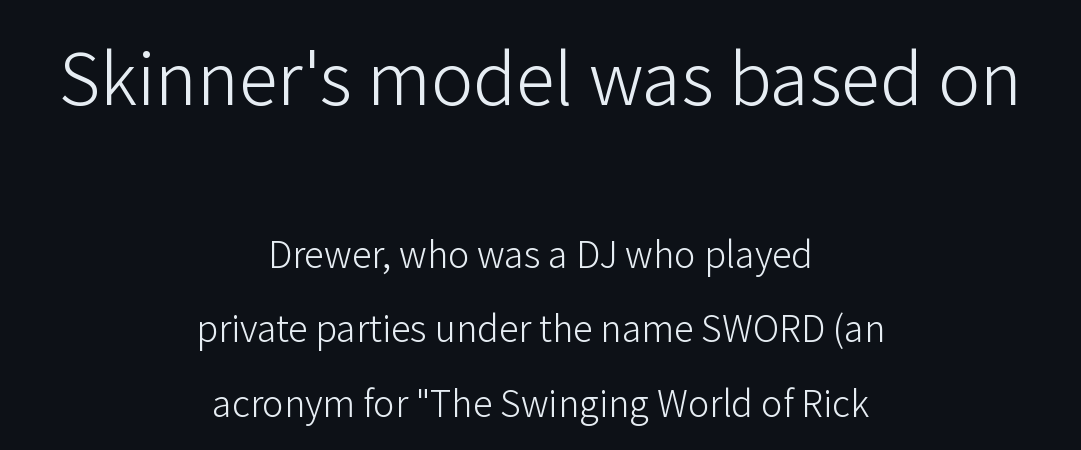
The image shows 71 px light sans-serif type, upright; set centered, loose line spacing (2.07x), normal letter spacing, not underlined; the first (top) block is 1.97x larger; low stroke contrast and a medium x-height.
